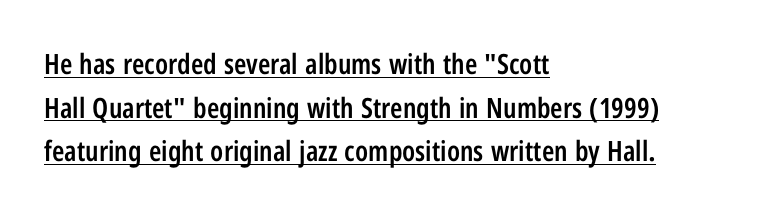
The passage shown is typeset with a sans-serif family. A roman cut, with each character standing at attention. A typesetter would call this proportional, since set widths differ per character. The typesetter has applied underlining to the passage shown. Spacing between characters is what you'd get straight out of the box.
